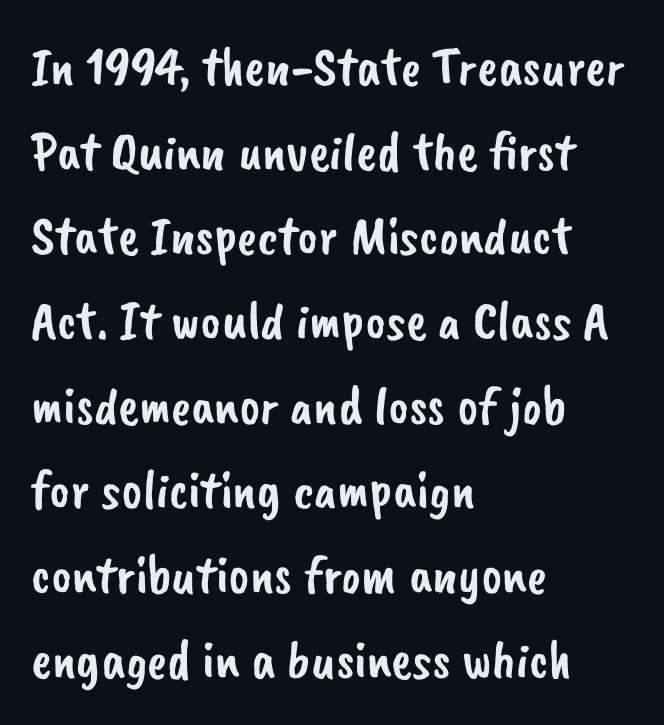
The image shows 55 px sans-serif type; set left-aligned, normal line spacing (1.54x), normal letter spacing, not underlined; low stroke contrast and a small x-height.
